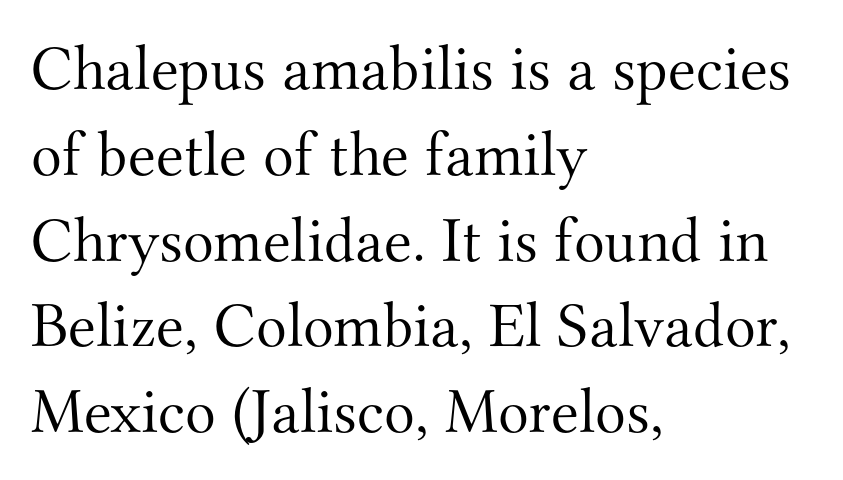
The image shows 64 px light serif type, upright; set left-aligned, normal line spacing (1.34x), normal letter spacing, not underlined; medium stroke contrast and a small x-height.
